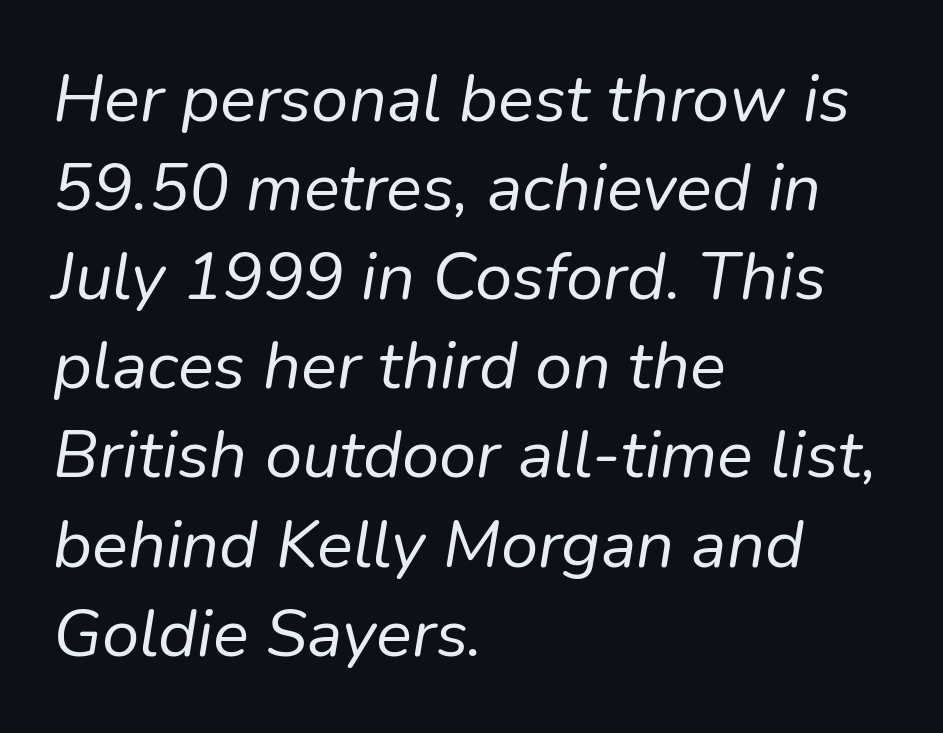
The image shows 67 px regular-weight type, italic (leaning right); set left-aligned, normal line spacing (1.33x), normal letter spacing, not underlined; low stroke contrast and a medium x-height.
